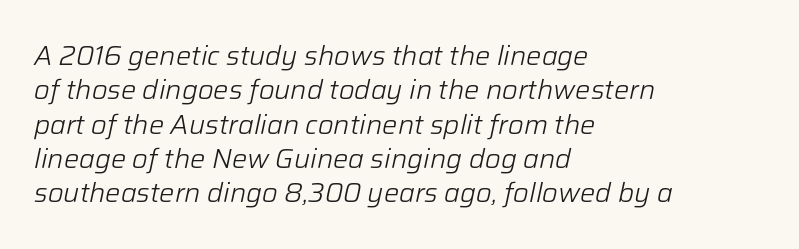
The image shows 27 px text type, italic (leaning right); set left-aligned, normal line spacing (1.27x), normal letter spacing, not underlined.
